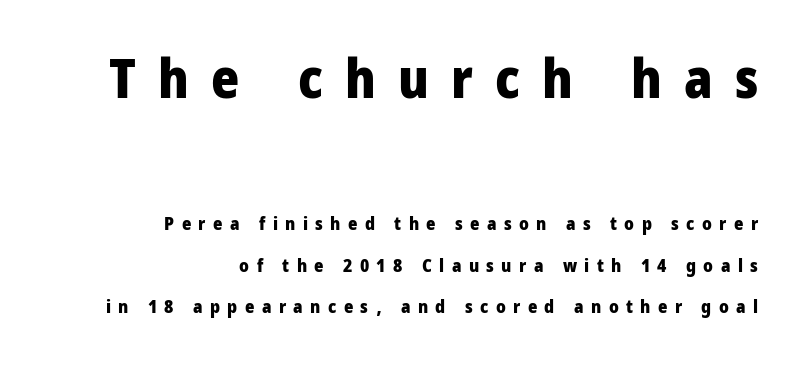
Character size in the leading block exceeds that of the trailing block. The space directly below the letters is spotless. Compared with typical paragraphs, the rows here are farther apart. Compared with an ordinary text face, these strokes are far heavier — a full bold.
